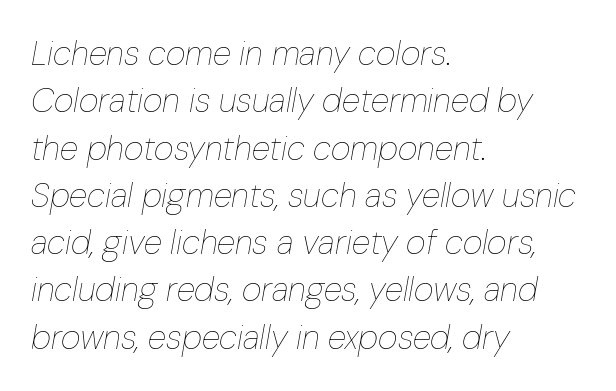
These lines are rendered in a variable-pitch font. Descender tails drop into unmarked territory. A quiet, ordinary-to-light weight characterises the typeface. Does the lettering tilt? It does — this is italic.
